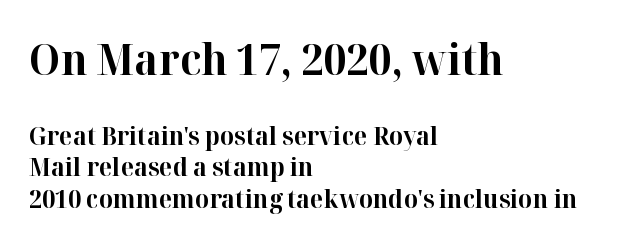
Q: Is the text bold? A: Yes.
Q: Is the text italic (slanted)? A: No, it is upright.
Q: Is the typeface a serif or a sans-serif typeface? A: Serif.
Q: Is the text underlined? A: No.
Q: How is the paragraph aligned? A: Left-aligned.
Q: Is the spacing between letters normal or unusually wide? A: Normal.
Q: Is the spacing between lines tight, normal or loose? A: Normal.
Q: Which block of text is set in a larger size, the first (top) or the second (bottom)? A: The first (top) one.
Q: Width (condensed, normal, or wide)? A: Normal.
Q: Stroke contrast? A: High.
Q: x-height? A: Medium.
Q: Monospaced? A: No.
